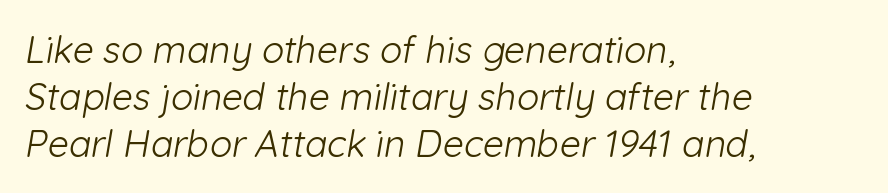
The image shows 37 px light sans-serif type; set left-aligned, normal line spacing (1.27x), normal letter spacing, not underlined; low stroke contrast and a medium x-height.
